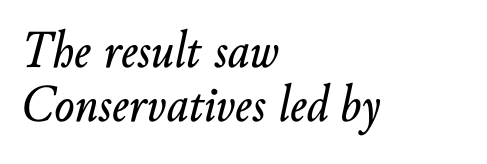
Q: Is the text italic (slanted)? A: Yes, it leans right by about 10 degrees.
Q: Is the text underlined? A: No.
Q: How is the paragraph aligned? A: Left-aligned.
Q: Is the spacing between letters normal or unusually wide? A: Normal.
Q: Is the spacing between lines tight, normal or loose? A: Tight.
Q: Width (condensed, normal, or wide)? A: Normal.
Q: Stroke contrast? A: Low.
Q: x-height? A: Small.
Q: Monospaced? A: No.
